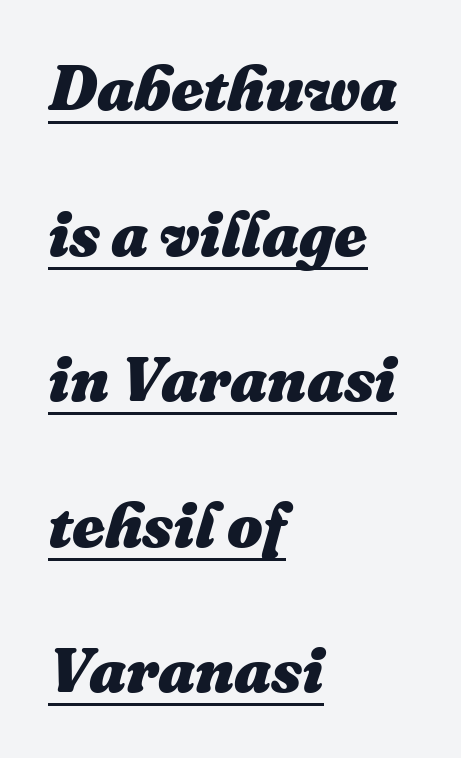
Q: Is the text bold? A: Yes.
Q: Is the text italic (slanted)? A: Yes, it leans right by about 16 degrees.
Q: Is the text underlined? A: Yes.
Q: How is the paragraph aligned? A: Left-aligned.
Q: Is the spacing between letters normal or unusually wide? A: Normal.
Q: Is the spacing between lines tight, normal or loose? A: Loose.
Q: Width (condensed, normal, or wide)? A: Normal.
Q: Stroke contrast? A: Medium.
Q: x-height? A: Medium.
Q: Monospaced? A: No.
